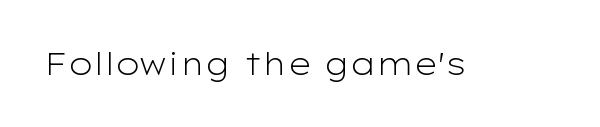
The image shows 31 px light, wide sans-serif type, upright; set normal letter spacing, not underlined; low stroke contrast and a medium x-height.
